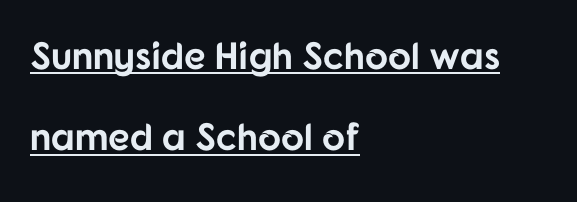
The image shows 38 px bold sans-serif type, upright; set left-aligned, loose line spacing (2.14x), normal letter spacing, underlined; low stroke contrast and a medium x-height.
